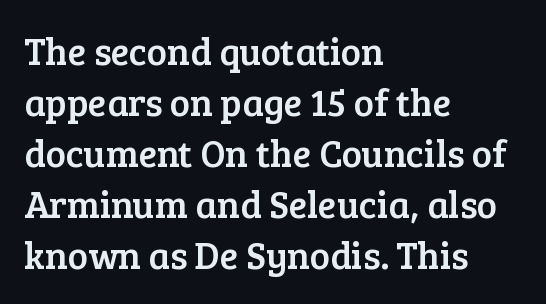
A serif font was chosen for this passage. There is no visible air inserted between adjacent glyphs. This rendering uses left alignment, leaving the right contour irregular. Any mark beneath the type? The region is blank. This sample has the flowing, uneven cadence of proportional lettering.
